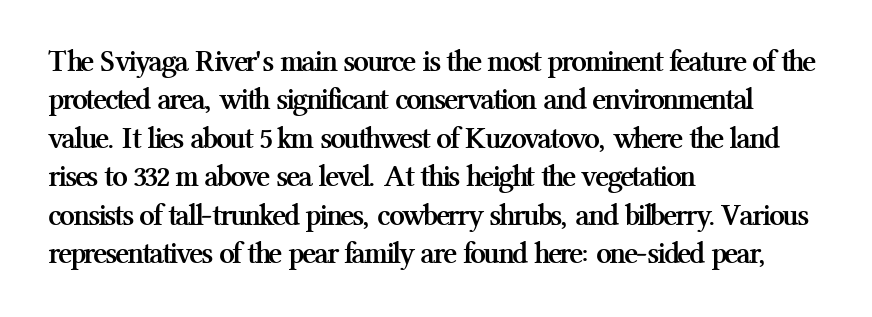
The image shows 31 px semibold serif type, upright; set left-aligned, line spacing 1.24x, normal letter spacing, not underlined; medium stroke contrast and a medium x-height.
